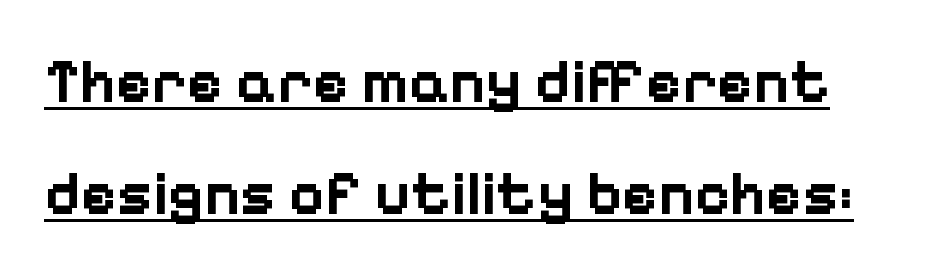
{"serif": "no", "italic": "no", "bold": "yes", "weight": "bold", "width": "normal", "stroke_contrast": "low", "x_height": "medium", "monospaced": "no", "underline": "yes", "line_spacing_ratio": 1.83, "letter_spacing": "normal", "letter_spacing_em": 0.0, "glyph_px": 61}
